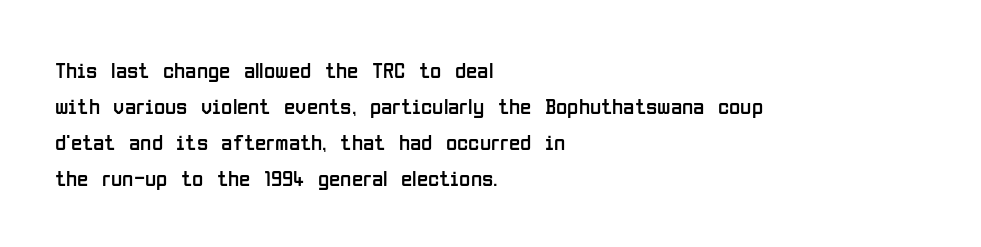
Q: Is the text bold? A: No.
Q: Is the text italic (slanted)? A: No, it is upright.
Q: Is the text underlined? A: No.
Q: How is the paragraph aligned? A: Left-aligned.
Q: Is the spacing between letters normal or unusually wide? A: Normal.
Q: Is the spacing between lines tight, normal or loose? A: Normal.
